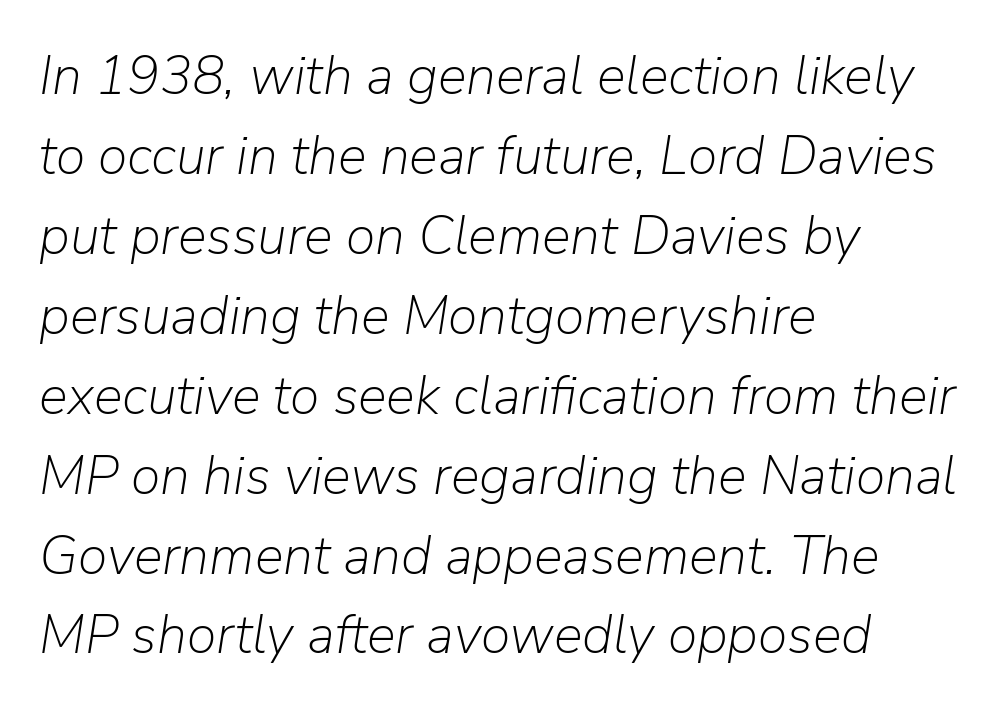
Regarding leading, the lines here are spaced in the standard way. No word sits above an underline. The letterforms sit at book weight or below. The gaps between neighbouring characters are ordinary and unremarkable. The paragraph shown leans on its left margin. The specimen reads as italic at a glance.
